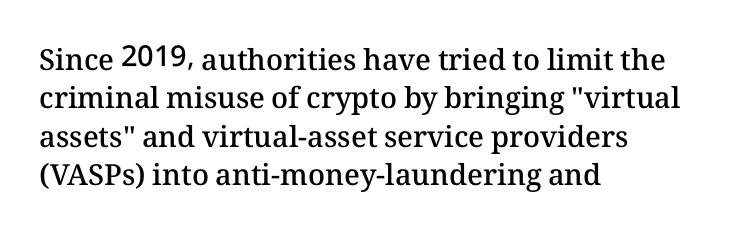
You can tell it's not italic because the verticals are truly vertical. The letters are semibold — heavier than regular but short of a full bold. Leading matches the norm, producing a regular column. Descenders are the only things crossing below the line. The rag falls on the right side of this text block. Characters follow at the spacing the type designer built in.
